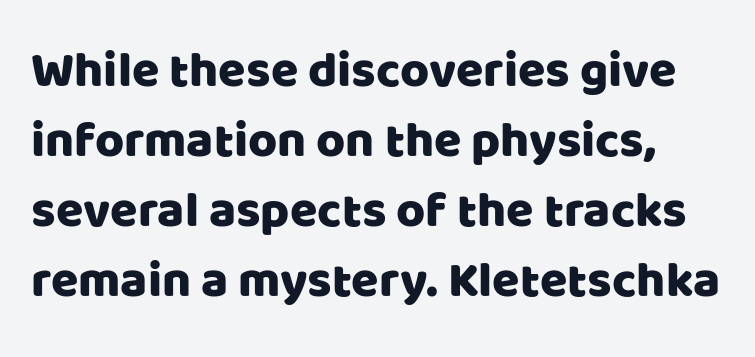
Compared with typical paragraphs, the rows here are spaced about the same. Italic: no, the glyphs are upright roman. The passage shown is typed in a proportional face where columns would drift. The glyphs in this specimen are sans serif. This rendering leaves character spacing at its baseline value.
